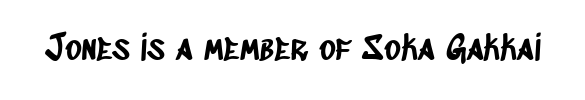
{"serif": "no", "width": "condensed", "stroke_contrast": "low", "x_height": "large", "monospaced": "no", "underline": "no", "letter_spacing": "normal", "letter_spacing_em": 0.0, "glyph_px": 35}
